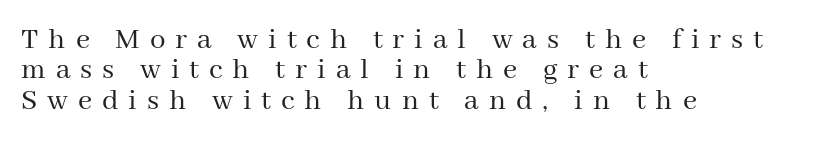
{"serif": "yes", "italic": "no", "bold": "no", "weight": "regular", "width": "normal", "stroke_contrast": "medium", "x_height": "medium", "monospaced": "no", "underline": "no", "align": "left", "line_spacing": "tight", "line_spacing_ratio": 0.98, "letter_spacing": "wide", "letter_spacing_em": 0.32, "glyph_px": 31}
